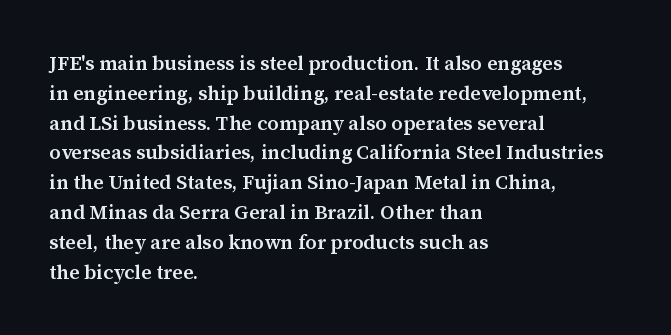
If you measured baseline to baseline, you'd find a middling distance. Summary of weight: moderately heavy, a semibold. Tracking value appears to be zero — textbook default spacing. Underline: absent. Style check: upright.
